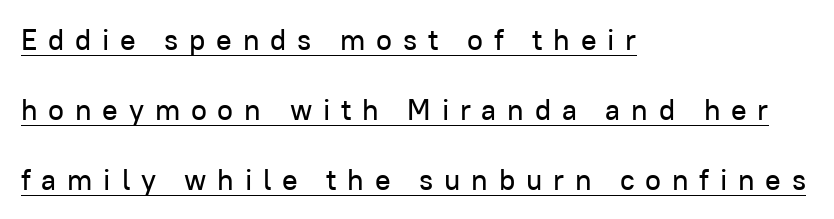
Q: Is the text italic (slanted)? A: No, it is upright.
Q: Is the typeface a serif or a sans-serif typeface? A: Sans-serif.
Q: Is the text underlined? A: Yes.
Q: How is the paragraph aligned? A: Left-aligned.
Q: Is the spacing between letters normal or unusually wide? A: Unusually wide.
Q: Is the spacing between lines tight, normal or loose? A: Loose.
Q: Width (condensed, normal, or wide)? A: Normal.
Q: Stroke contrast? A: Low.
Q: x-height? A: Medium.
Q: Monospaced? A: No.
